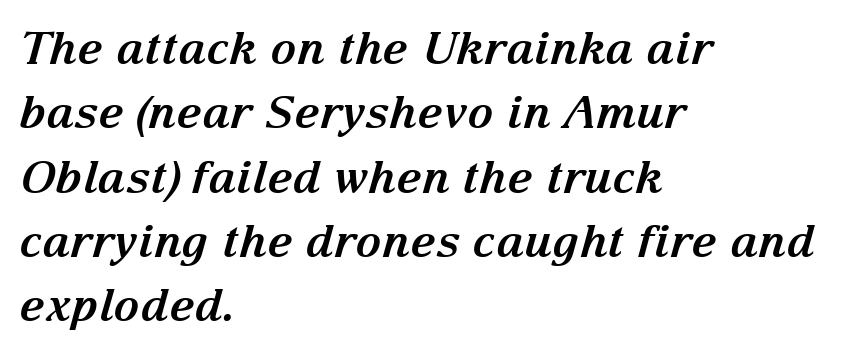
{"serif": "yes", "italic": "yes", "lean": "right", "slant_degrees": 15, "bold": "yes", "weight": "bold", "width": "normal", "stroke_contrast": "medium", "x_height": "medium", "monospaced": "no", "underline": "no", "align": "left", "line_spacing": "normal", "line_spacing_ratio": 1.43, "letter_spacing": "normal", "letter_spacing_em": 0.0, "glyph_px": 45}
